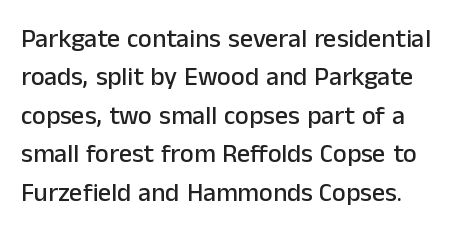
The font's upright variant was chosen for this text. The words here are not underlined. Whoever set this chose a conventional vertical rhythm. The horizontal fit of the characters is conventional and even.
